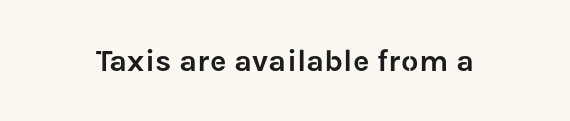
The image shows 31 px sans-serif type, upright; set normal letter spacing, not underlined; low stroke contrast and a medium x-height.
